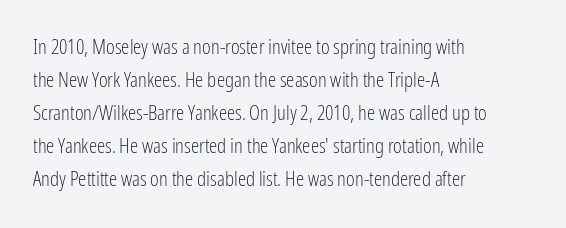
{"italic": "no", "bold": "no", "underline": "no", "align": "left", "line_spacing": "normal", "line_spacing_ratio": 1.57, "letter_spacing": "normal", "letter_spacing_em": 0.0, "glyph_px": 21}
